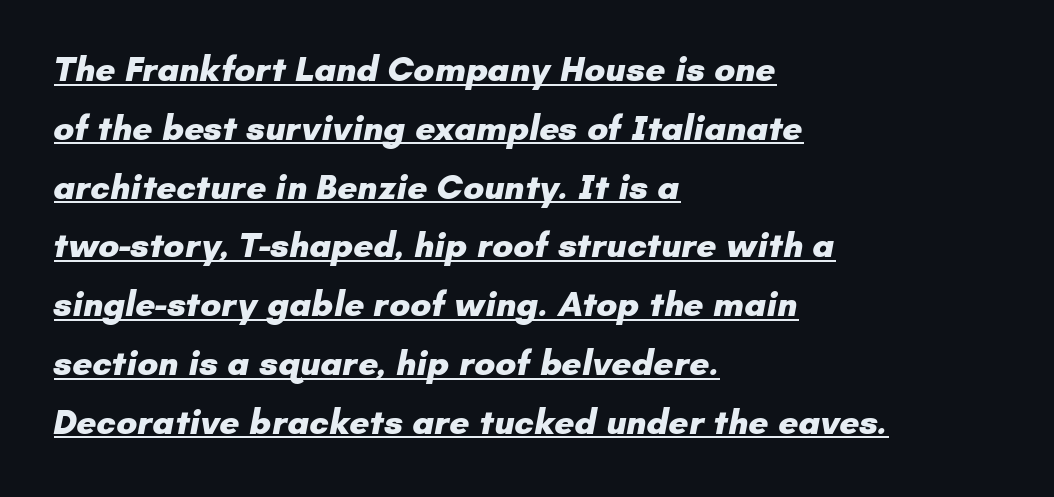
The image shows 35 px heavy sans-serif type; set left-aligned, normal line spacing (1.68x), normal letter spacing, underlined; low stroke contrast and a small x-height.
